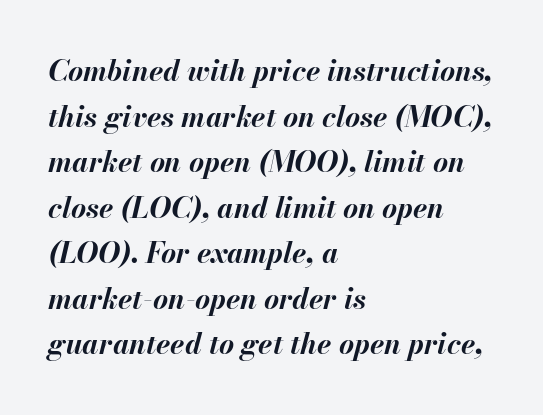
{"italic": "yes", "lean": "right", "slant_degrees": 13, "bold": "yes", "weight": "bold", "width": "normal", "stroke_contrast": "medium", "x_height": "small", "monospaced": "no", "underline": "no", "align": "left", "line_spacing": "normal", "line_spacing_ratio": 1.57, "letter_spacing": "normal", "letter_spacing_em": 0.0, "glyph_px": 29}
